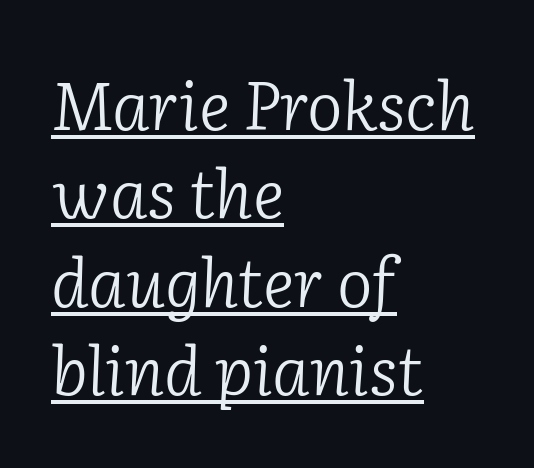
The image shows 67 px light serif type, italic (leaning right); set left-aligned, normal line spacing (1.32x), normal letter spacing, underlined; low stroke contrast and a medium x-height.
